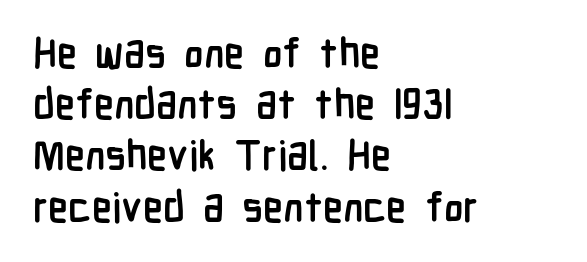
Q: Is the text bold? A: Yes.
Q: Is the text italic (slanted)? A: No, it is upright.
Q: Is the typeface a serif or a sans-serif typeface? A: Sans-serif.
Q: Is the text underlined? A: No.
Q: How is the paragraph aligned? A: Left-aligned.
Q: Is the spacing between letters normal or unusually wide? A: Normal.
Q: Is the spacing between lines tight, normal or loose? A: Normal.
Q: Width (condensed, normal, or wide)? A: Condensed.
Q: Stroke contrast? A: Low.
Q: x-height? A: Medium.
Q: Monospaced? A: No.
